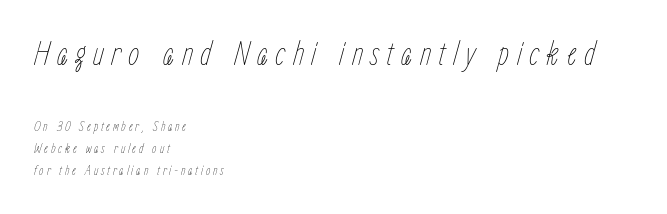
The image shows 36 px thin, condensed type, italic (leaning right); set left-aligned, normal line spacing (1.57x), unusually wide letter spacing (+0.2 em), not underlined; the first (top) block is 2.57x larger; low stroke contrast and a medium x-height.
